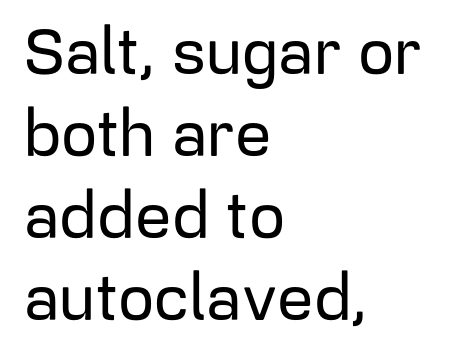
Q: Is the text italic (slanted)? A: No, it is upright.
Q: Is the typeface a serif or a sans-serif typeface? A: Sans-serif.
Q: Is the text underlined? A: No.
Q: How is the paragraph aligned? A: Left-aligned.
Q: Is the spacing between letters normal or unusually wide? A: Normal.
Q: Is the spacing between lines tight, normal or loose? A: Normal.
Q: Width (condensed, normal, or wide)? A: Normal.
Q: Stroke contrast? A: Low.
Q: x-height? A: Medium.
Q: Monospaced? A: No.
